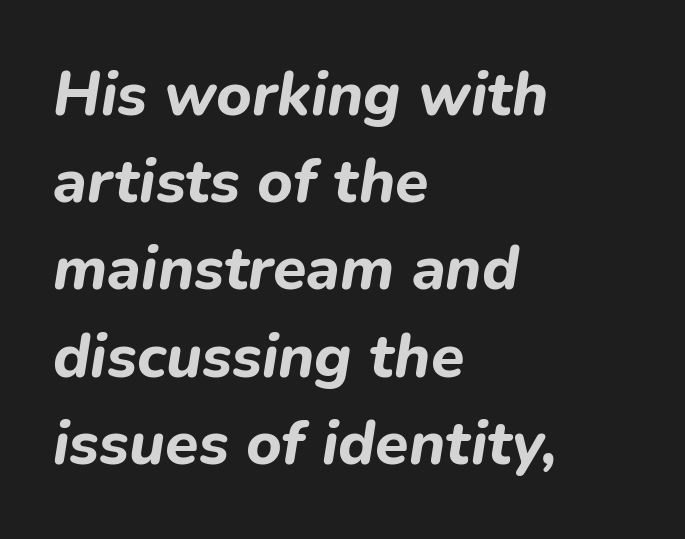
Q: Is the text bold? A: Yes.
Q: Is the text italic (slanted)? A: Yes, it leans right by about 9 degrees.
Q: Is the text underlined? A: No.
Q: How is the paragraph aligned? A: Left-aligned.
Q: Is the spacing between letters normal or unusually wide? A: Normal.
Q: Is the spacing between lines tight, normal or loose? A: Normal.
Q: Width (condensed, normal, or wide)? A: Normal.
Q: Stroke contrast? A: Low.
Q: x-height? A: Medium.
Q: Monospaced? A: No.
